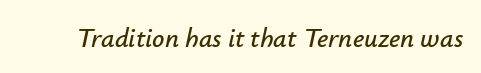
Q: Is the text italic (slanted)? A: Yes, it leans right by about 12 degrees.
Q: Is the text underlined? A: No.
Q: Is the spacing between letters normal or unusually wide? A: Normal.
